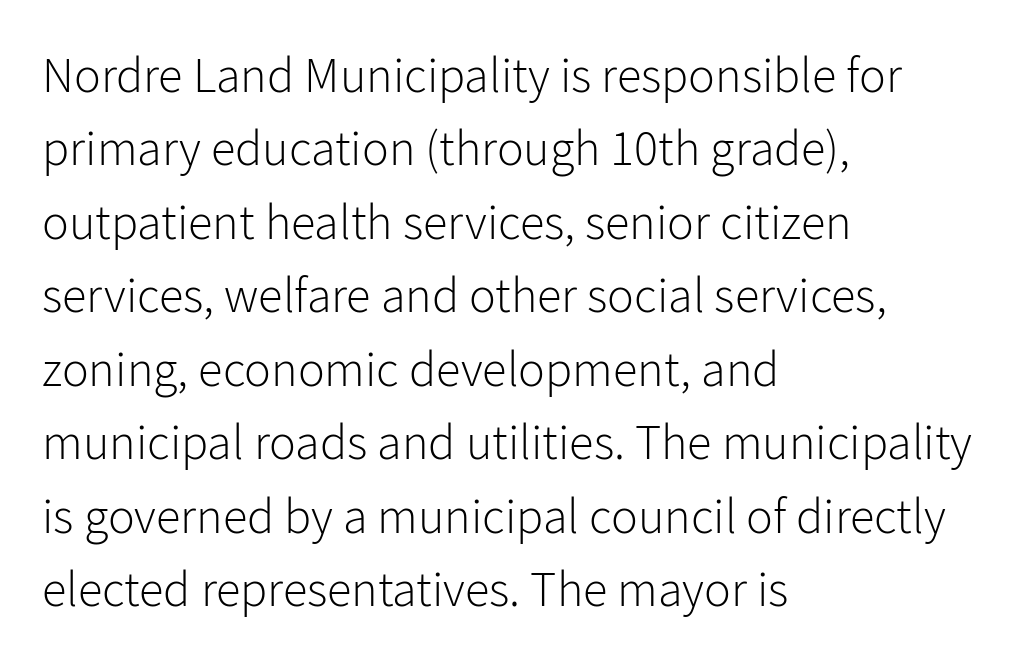
{"serif": "no", "italic": "no", "bold": "no", "weight": "light", "width": "normal", "stroke_contrast": "low", "x_height": "medium", "monospaced": "no", "underline": "no", "align": "left", "line_spacing": "normal", "line_spacing_ratio": 1.47, "letter_spacing": "normal", "letter_spacing_em": 0.0, "glyph_px": 50}
